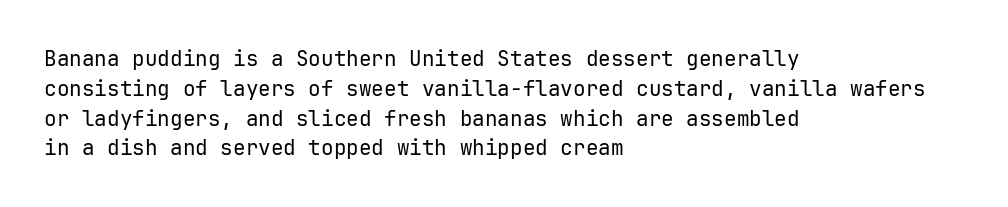
Quick note: interline space is typical. Nothing unusual about the tracking: characters are spaced as the font intends. Unmarked baselines from the first word to the last. No italicization has been applied; the sample stays upright.
